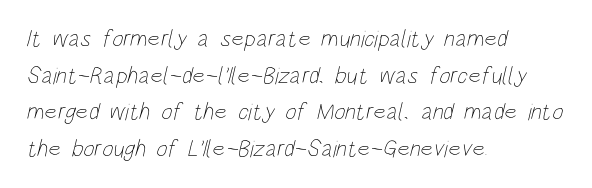
Spacing between characters is what you'd get straight out of the box. Where is the straight margin? On the left. These glyphs show unthickened strokes, regular width or finer. The rendering uses a moderate line-height, typical for paragraphs. The glyphs are unaccompanied by any horizontal stroke below them.
